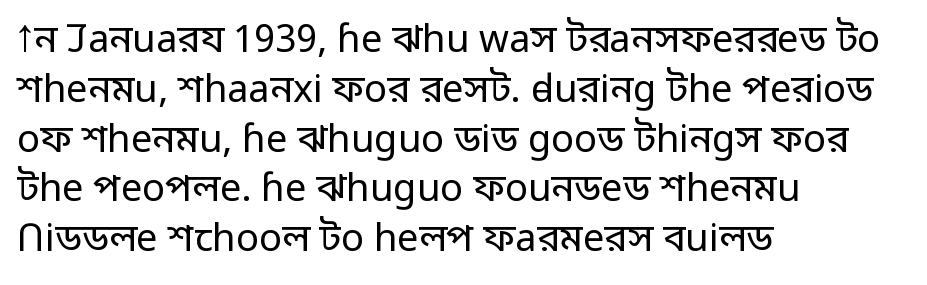
Anything drawn beneath the words? Only blank space. The letters look calm and open, with moderate or lighter stems. The face used here is proportionally spaced, like ordinary book or web type. Successive baselines arrive at the customary interval. The passage shown is typeset with a sans-serif family.
